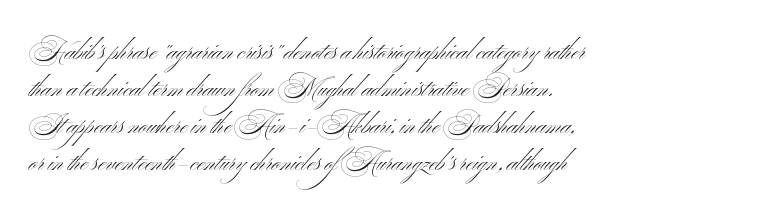
A typesetter would call this leading conventional body-copy spacing. Descender tails drop into unmarked territory. Visually the block forms a straight wall on the left and a jagged coastline on the right.
